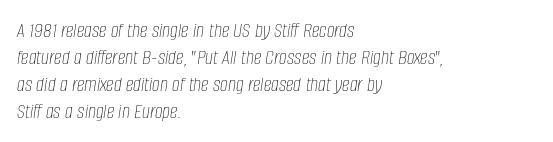
Stroke thickness stays within the range of a standard reading face or lighter. Is the block centered? No — it sits flush against the left margin. Descenders are the only things crossing below the line. Between one letter and the next there's only the usual sliver of space.
